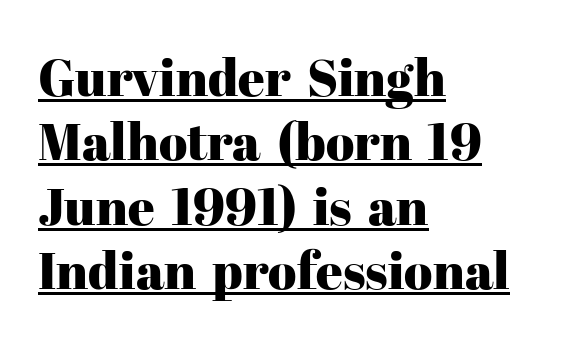
{"serif": "yes", "italic": "no", "width": "normal", "stroke_contrast": "high", "x_height": "medium", "monospaced": "no", "underline": "yes", "align": "left", "line_spacing_ratio": 1.24, "letter_spacing": "normal", "letter_spacing_em": 0.0, "glyph_px": 52}
